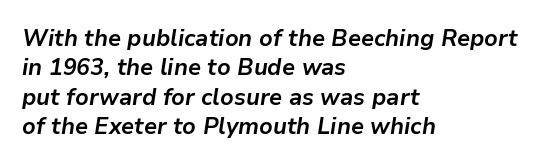
Q: Is the text bold? A: Yes.
Q: Is the text italic (slanted)? A: Yes, it leans right by about 9 degrees.
Q: Is the text underlined? A: No.
Q: How is the paragraph aligned? A: Left-aligned.
Q: Is the spacing between letters normal or unusually wide? A: Normal.
Q: Is the spacing between lines tight, normal or loose? A: Normal.
